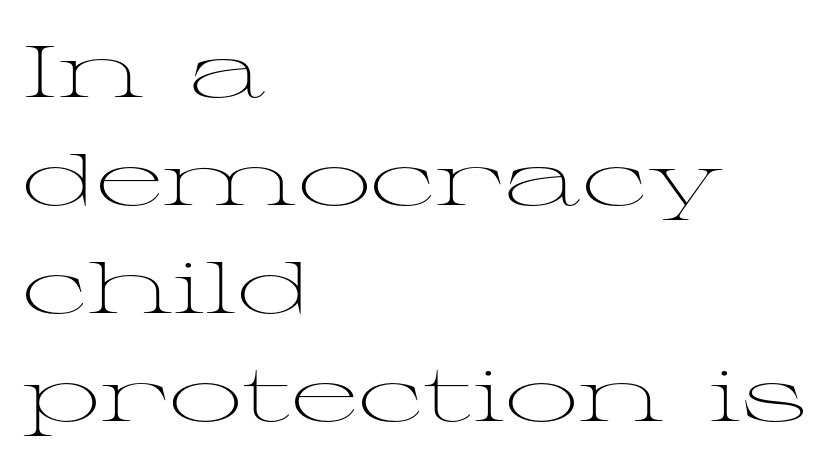
Q: Is the text bold? A: No.
Q: Is the text italic (slanted)? A: No, it is upright.
Q: Is the typeface a serif or a sans-serif typeface? A: Serif.
Q: Is the text underlined? A: No.
Q: How is the paragraph aligned? A: Left-aligned.
Q: Is the spacing between letters normal or unusually wide? A: Normal.
Q: Is the spacing between lines tight, normal or loose? A: Normal.
Q: Width (condensed, normal, or wide)? A: Wide.
Q: Stroke contrast? A: Medium.
Q: x-height? A: Medium.
Q: Monospaced? A: No.
